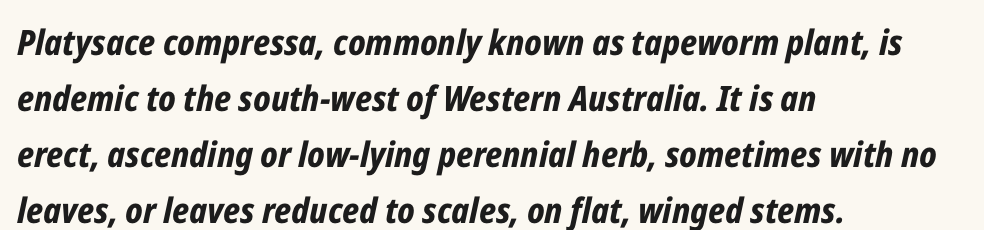
How are the letters spaced? Ordinarily, with no added tracking. The typesetter chose a ragged-right arrangement here. This rendering features lettering with no underline. Notice how descenders clear the ascenders below comfortably — that's standard leading. Proportional: the letters do not fall into vertical columns. Heavy, bold letterforms.
